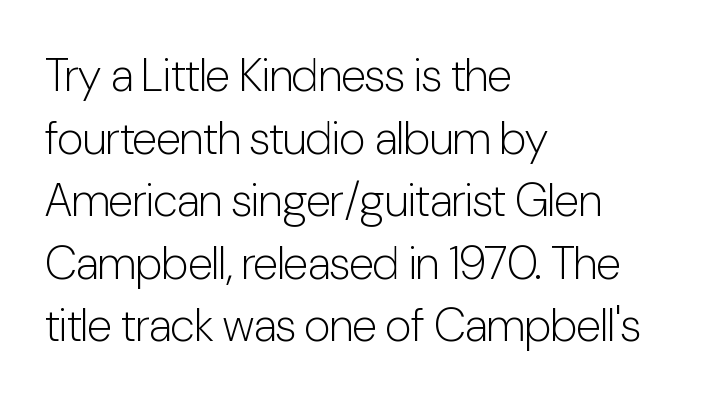
Q: Is the text bold? A: No.
Q: Is the text italic (slanted)? A: No, it is upright.
Q: Is the typeface a serif or a sans-serif typeface? A: Sans-serif.
Q: Is the text underlined? A: No.
Q: How is the paragraph aligned? A: Left-aligned.
Q: Is the spacing between letters normal or unusually wide? A: Normal.
Q: Is the spacing between lines tight, normal or loose? A: Normal.
Q: Width (condensed, normal, or wide)? A: Condensed.
Q: Stroke contrast? A: Low.
Q: x-height? A: Medium.
Q: Monospaced? A: No.
